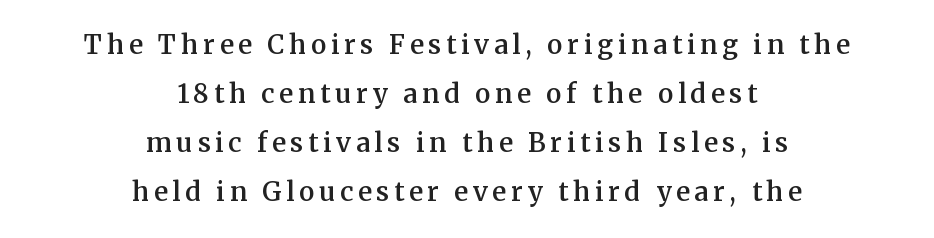
The image shows 26 px text type, upright; set centered, line spacing 1.89x, not underlined.
